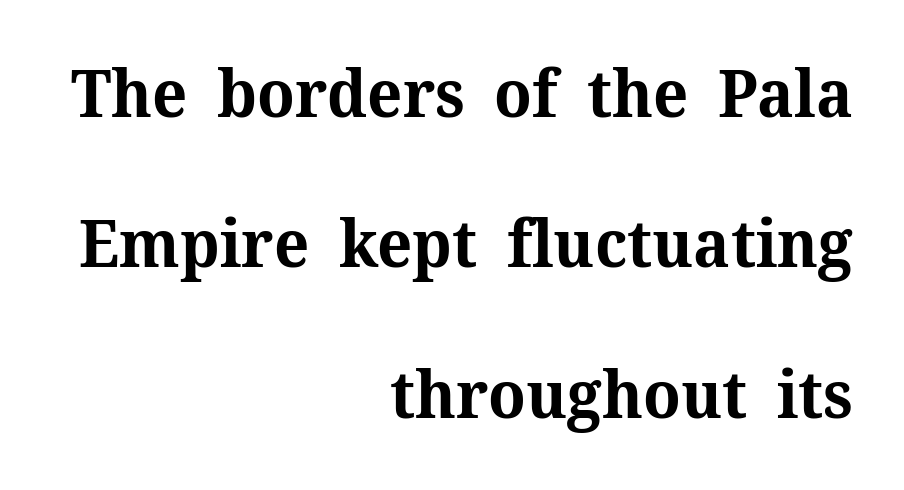
Q: Is the text bold? A: Yes.
Q: Is the text italic (slanted)? A: No, it is upright.
Q: Is the typeface a serif or a sans-serif typeface? A: Serif.
Q: Is the text underlined? A: No.
Q: How is the paragraph aligned? A: Right-aligned.
Q: Is the spacing between letters normal or unusually wide? A: Normal.
Q: Is the spacing between lines tight, normal or loose? A: Loose.
Q: Width (condensed, normal, or wide)? A: Normal.
Q: Stroke contrast? A: Medium.
Q: x-height? A: Medium.
Q: Monospaced? A: No.
